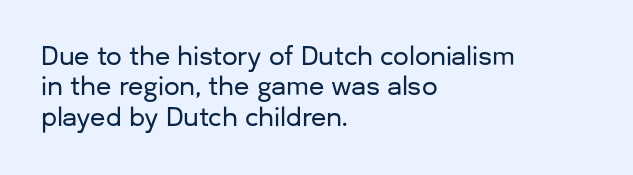
Q: Is the text italic (slanted)? A: No, it is upright.
Q: Is the text underlined? A: No.
Q: How is the paragraph aligned? A: Left-aligned.
Q: Is the spacing between letters normal or unusually wide? A: Normal.
